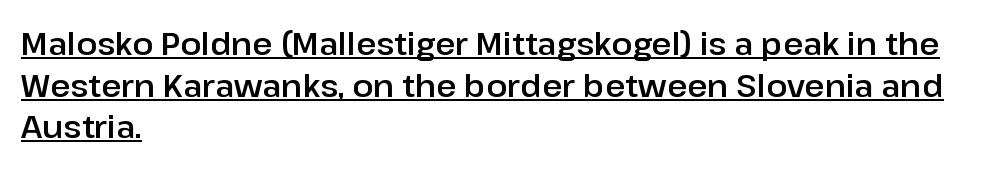
{"serif": "no", "italic": "no", "width": "normal", "stroke_contrast": "low", "x_height": "medium", "monospaced": "no", "underline": "yes", "align": "left", "line_spacing": "normal", "line_spacing_ratio": 1.34, "letter_spacing": "normal", "letter_spacing_em": 0.0, "glyph_px": 31}
